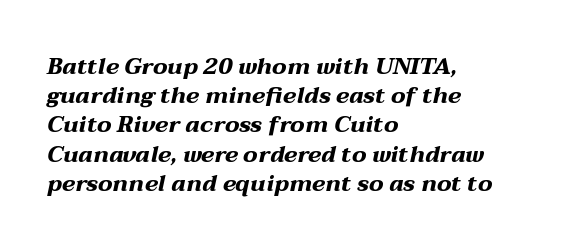
Q: Is the text bold? A: Yes.
Q: Is the text italic (slanted)? A: Yes, it leans right by about 12 degrees.
Q: Is the text underlined? A: No.
Q: How is the paragraph aligned? A: Left-aligned.
Q: Is the spacing between letters normal or unusually wide? A: Normal.
Q: Is the spacing between lines tight, normal or loose? A: Normal.
